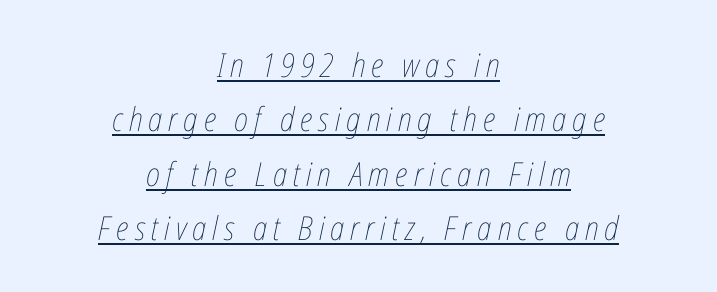
The image shows 33 px thin, condensed type, italic (leaning right); set centered, normal line spacing (1.65x), underlined; low stroke contrast and a medium x-height.
